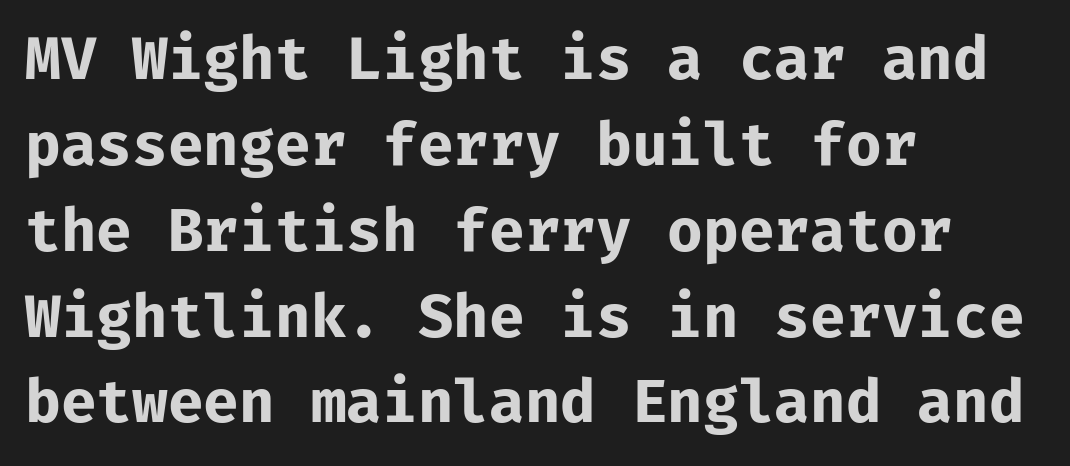
Q: Is the text bold? A: Yes.
Q: Is the text italic (slanted)? A: No, it is upright.
Q: Is the typeface a serif or a sans-serif typeface? A: Sans-serif.
Q: Is the text underlined? A: No.
Q: How is the paragraph aligned? A: Left-aligned.
Q: Is the spacing between letters normal or unusually wide? A: Normal.
Q: Is the spacing between lines tight, normal or loose? A: Normal.
Q: Width (condensed, normal, or wide)? A: Normal.
Q: Stroke contrast? A: Low.
Q: x-height? A: Medium.
Q: Monospaced? A: Yes.
